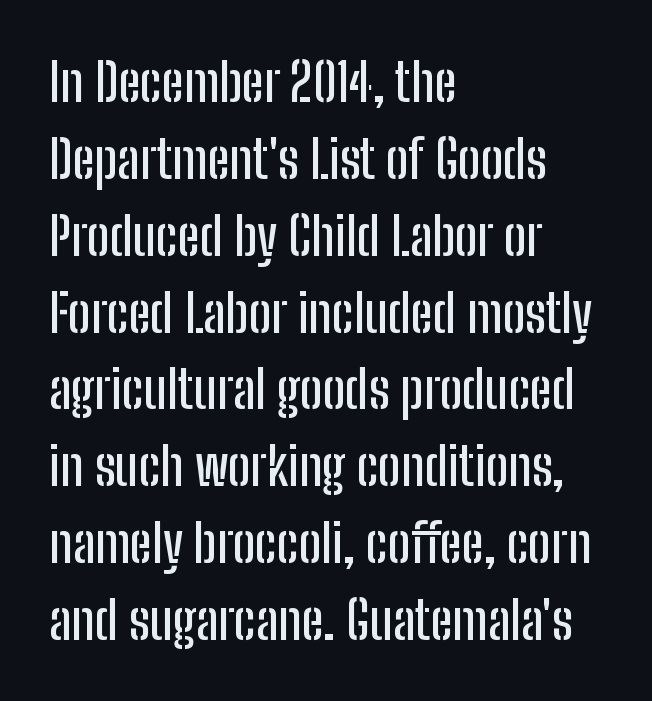
The image shows 53 px condensed sans-serif type, upright; set left-aligned, normal line spacing (1.45x), normal letter spacing, not underlined; low stroke contrast and a medium x-height.
